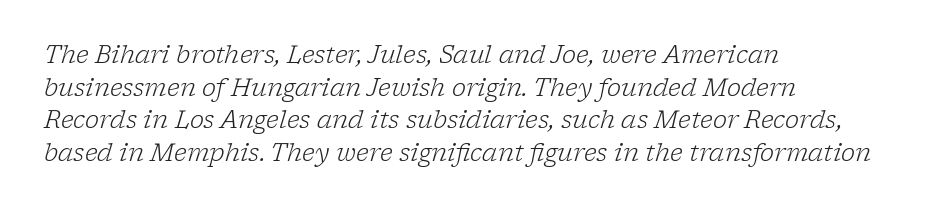
The image shows 24 px text type, italic (leaning right); set left-aligned, normal line spacing (1.36x), normal letter spacing, not underlined.
